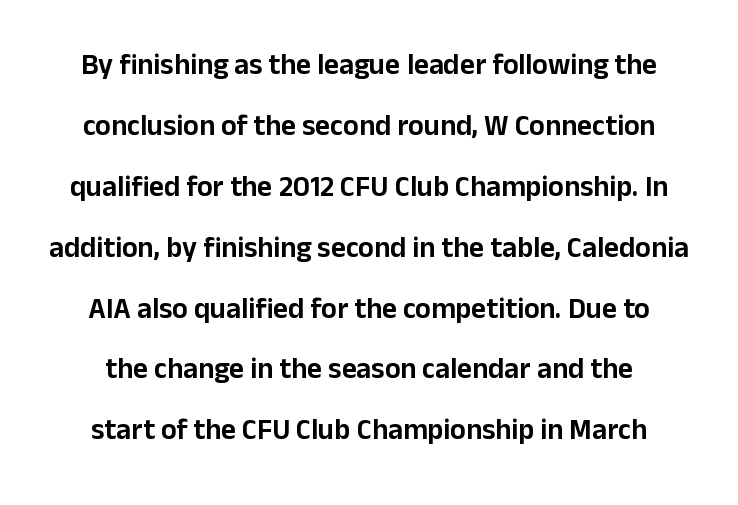
The rendering shows plain stroke endings on the letterforms — a sans-serif design. Honestly, there is no underline to notice here at all. Vertically, the passage feels expansive, rows floating well apart. The horizontal fit of the characters is conventional and even.
